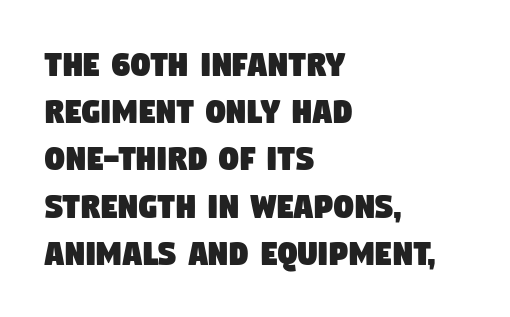
Q: Is the typeface a serif or a sans-serif typeface? A: Sans-serif.
Q: Is the text underlined? A: No.
Q: How is the paragraph aligned? A: Left-aligned.
Q: Is the spacing between letters normal or unusually wide? A: Normal.
Q: Width (condensed, normal, or wide)? A: Condensed.
Q: Stroke contrast? A: Low.
Q: x-height? A: Large.
Q: Monospaced? A: No.
